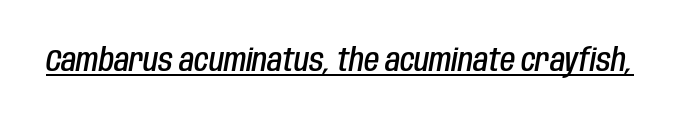
Spacing verdict: proportional, widths tailored to each character. Decoration check: the copy is underlined. Tracking here is standard; glyphs follow each other at the usual distance. In terms of weight, the rendering is demibold, just under bold. Tall strokes in this sample are angled rather than plumb.
